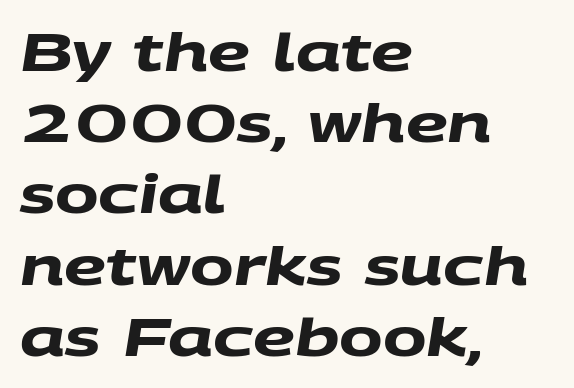
Proportional: the letters do not fall into vertical columns. The words here are not underlined. The characters display no serif detailing; their extremities are plain. The setting favours the left margin, as ordinary paragraphs usually do.
